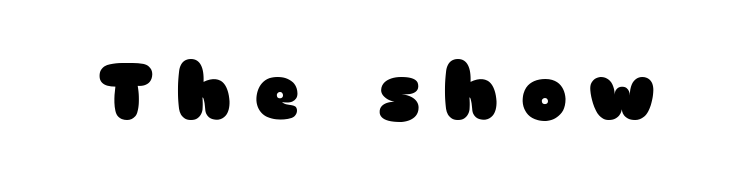
{"serif": "no", "italic": "no", "bold": "yes", "weight": "heavy", "width": "wide", "stroke_contrast": "low", "x_height": "medium", "monospaced": "no", "underline": "no", "letter_spacing": "wide", "letter_spacing_em": 0.28, "glyph_px": 78}
